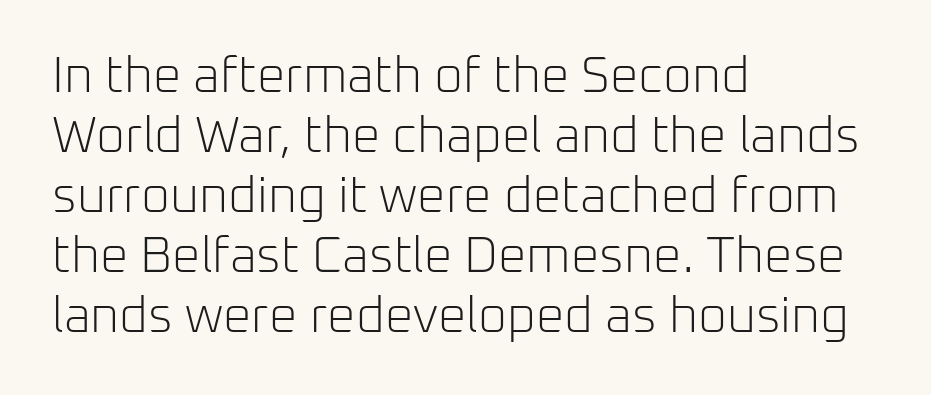
{"serif": "no", "italic": "no", "bold": "no", "weight": "light", "width": "normal", "stroke_contrast": "low", "x_height": "medium", "monospaced": "no", "underline": "no", "align": "left", "line_spacing_ratio": 1.2, "letter_spacing": "normal", "letter_spacing_em": 0.0, "glyph_px": 50}
